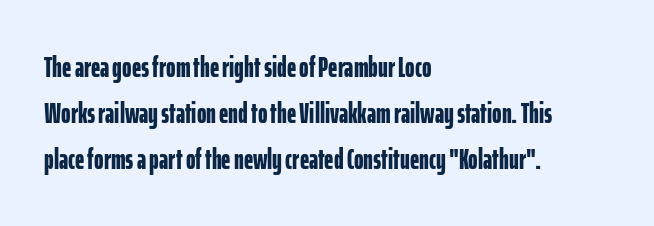
What kind of face is this? One without serifs — a sans. Bare-footed words on every line. I'd describe the lettering as bold — thick and assertive. Normally led — the rows are evenly, conventionally spaced. This sample has the flowing, uneven cadence of proportional lettering.
